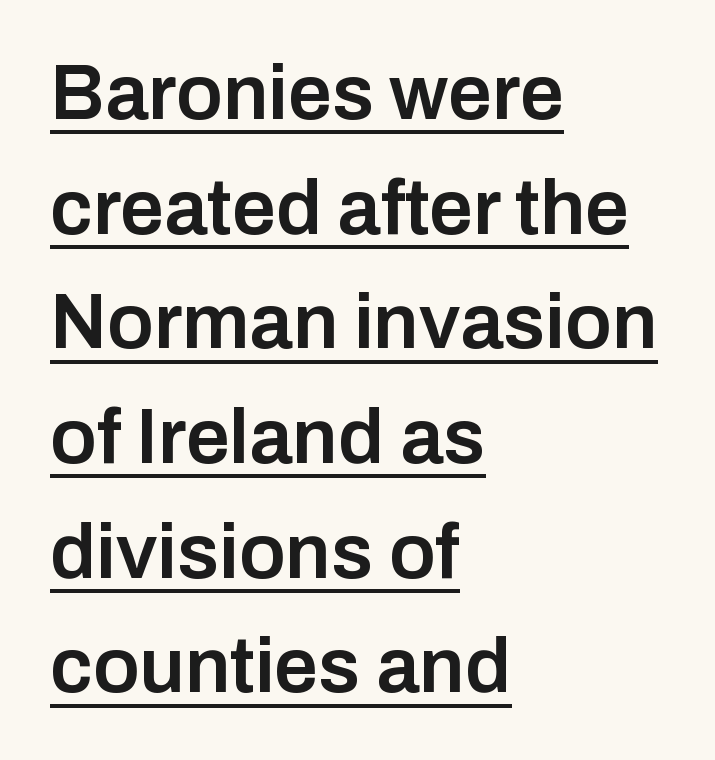
Q: Is the text bold? A: Semi-bold.
Q: Is the text italic (slanted)? A: No, it is upright.
Q: Is the typeface a serif or a sans-serif typeface? A: Sans-serif.
Q: Is the text underlined? A: Yes.
Q: How is the paragraph aligned? A: Left-aligned.
Q: Is the spacing between letters normal or unusually wide? A: Normal.
Q: Is the spacing between lines tight, normal or loose? A: Normal.
Q: Width (condensed, normal, or wide)? A: Normal.
Q: Stroke contrast? A: Low.
Q: x-height? A: Medium.
Q: Monospaced? A: No.
